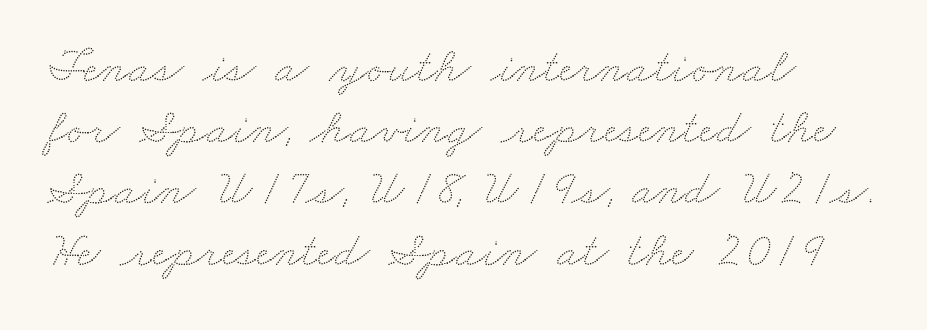
The image shows 49 px wide type; set left-aligned, normal line spacing (1.25x), normal letter spacing, not underlined; low stroke contrast and a small x-height.
